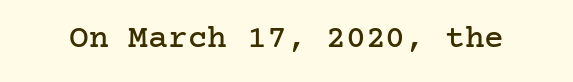
The image shows 33 px serif type, upright; set normal letter spacing, not underlined; low stroke contrast and a medium x-height.
